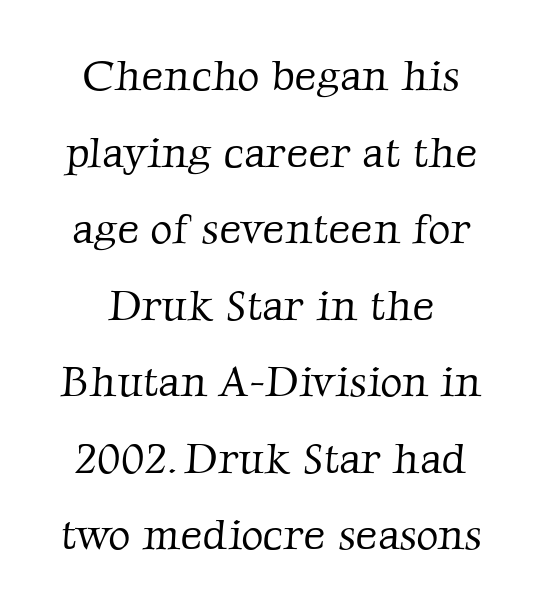
Q: Is the text bold? A: No.
Q: Is the typeface a serif or a sans-serif typeface? A: Serif.
Q: Is the text underlined? A: No.
Q: How is the paragraph aligned? A: Centered.
Q: Is the spacing between letters normal or unusually wide? A: Normal.
Q: Width (condensed, normal, or wide)? A: Normal.
Q: Stroke contrast? A: Low.
Q: x-height? A: Medium.
Q: Monospaced? A: No.
